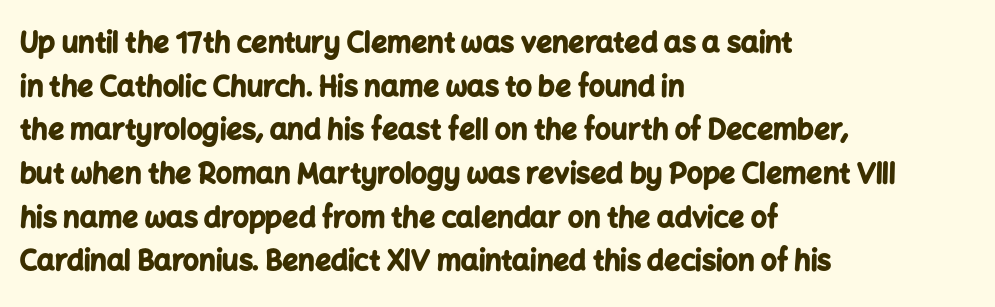
{"serif": "no", "italic": "no", "bold": "yes", "weight": "bold", "width": "normal", "stroke_contrast": "low", "x_height": "medium", "monospaced": "no", "underline": "no", "align": "left", "line_spacing": "normal", "line_spacing_ratio": 1.56, "letter_spacing": "normal", "letter_spacing_em": 0.0, "glyph_px": 28}
